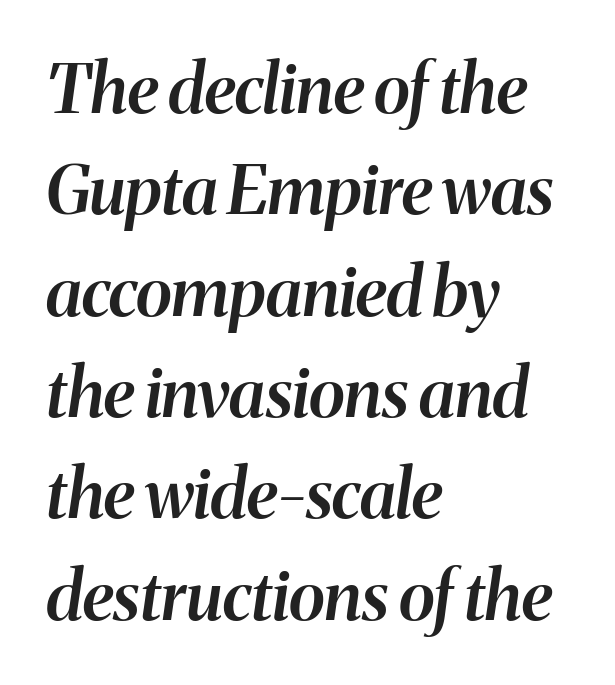
Q: Is the text bold? A: Semi-bold.
Q: Is the text italic (slanted)? A: Yes, it leans right by about 8 degrees.
Q: Is the text underlined? A: No.
Q: How is the paragraph aligned? A: Left-aligned.
Q: Is the spacing between letters normal or unusually wide? A: Normal.
Q: Is the spacing between lines tight, normal or loose? A: Normal.
Q: Width (condensed, normal, or wide)? A: Normal.
Q: Stroke contrast? A: Medium.
Q: x-height? A: Medium.
Q: Monospaced? A: No.
